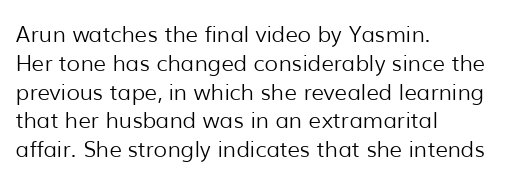
The image shows 22 px text type, upright; set left-aligned, normal line spacing (1.31x), normal letter spacing, not underlined.
